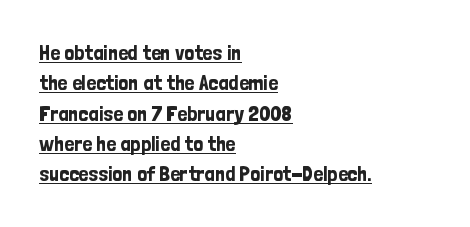
Leftover space on each line is placed entirely after the last word. The lines sit at an ordinary, default distance from one another. Characters remain perfectly vertical along every line. The line texture is even and compact thanks to regular tracking.
